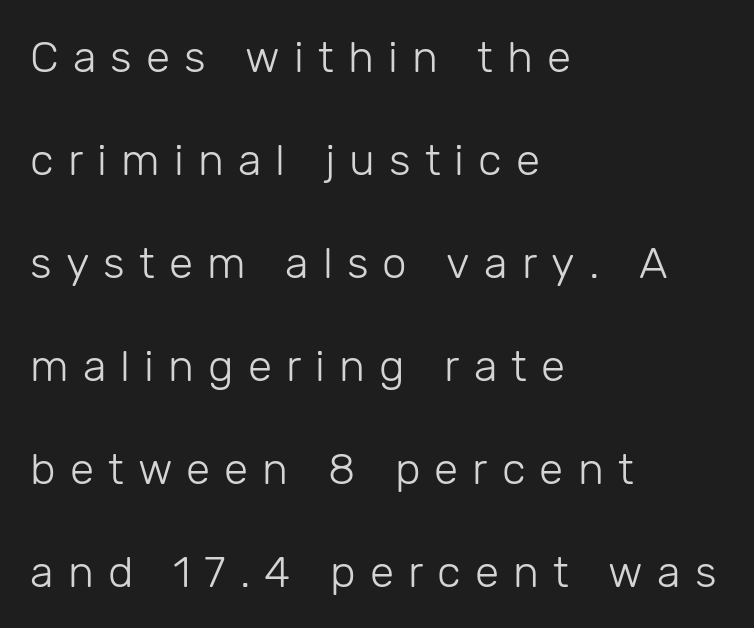
{"serif": "no", "italic": "no", "bold": "no", "weight": "light", "width": "normal", "stroke_contrast": "low", "x_height": "medium", "monospaced": "no", "underline": "no", "align": "left", "line_spacing": "loose", "line_spacing_ratio": 2.34, "letter_spacing": "wide", "letter_spacing_em": 0.32, "glyph_px": 44}
